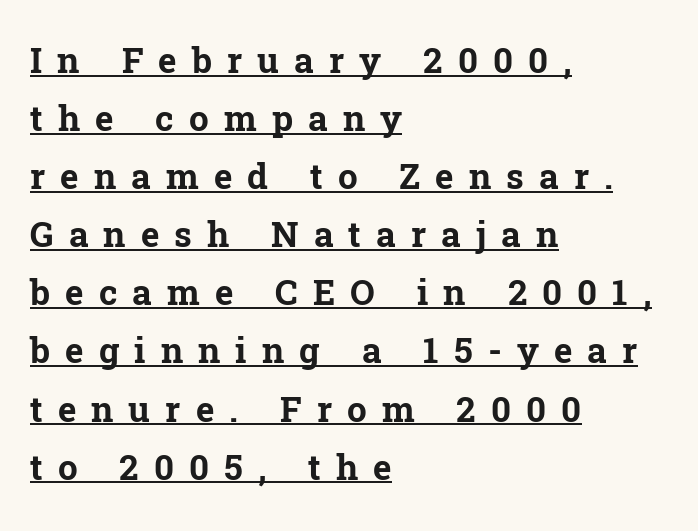
Q: Is the text bold? A: Yes.
Q: Is the text italic (slanted)? A: No, it is upright.
Q: Is the typeface a serif or a sans-serif typeface? A: Serif.
Q: Is the text underlined? A: Yes.
Q: How is the paragraph aligned? A: Left-aligned.
Q: Is the spacing between letters normal or unusually wide? A: Unusually wide.
Q: Is the spacing between lines tight, normal or loose? A: Normal.
Q: Width (condensed, normal, or wide)? A: Normal.
Q: Stroke contrast? A: Low.
Q: x-height? A: Medium.
Q: Monospaced? A: No.
